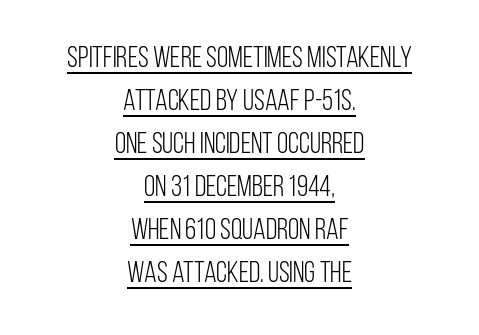
The image shows 29 px light, condensed sans-serif type, upright; set centered, normal line spacing (1.48x), normal letter spacing, underlined; low stroke contrast and a large x-height.
